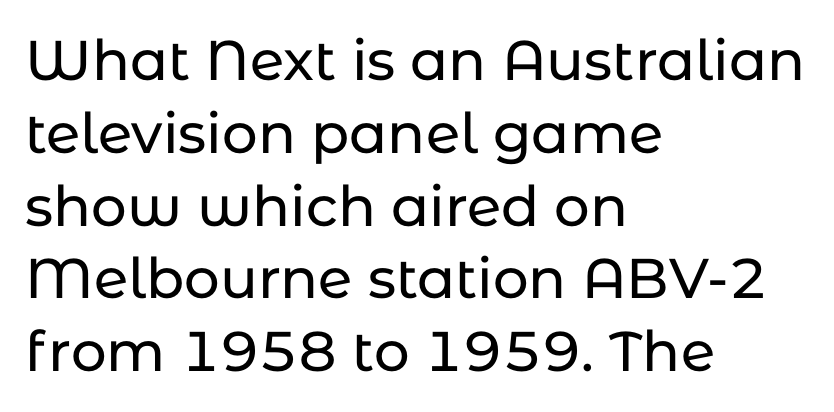
{"serif": "no", "italic": "no", "width": "normal", "stroke_contrast": "low", "x_height": "medium", "monospaced": "no", "underline": "no", "align": "left", "line_spacing": "normal", "line_spacing_ratio": 1.3, "letter_spacing": "normal", "letter_spacing_em": 0.0, "glyph_px": 56}
